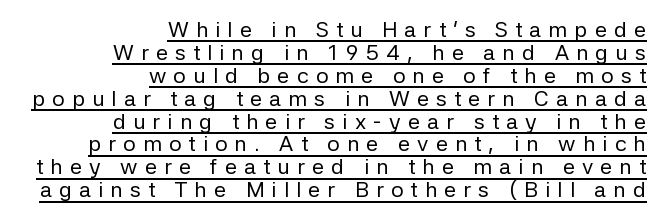
Q: Is the text bold? A: No.
Q: Is the text italic (slanted)? A: No, it is upright.
Q: Is the text underlined? A: Yes.
Q: How is the paragraph aligned? A: Right-aligned.
Q: Is the spacing between letters normal or unusually wide? A: Unusually wide.
Q: Is the spacing between lines tight, normal or loose? A: Tight.
